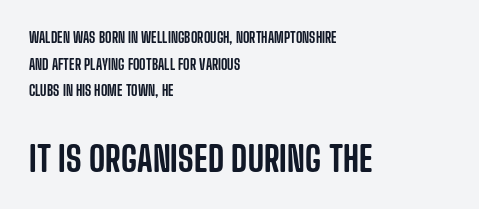
{"serif": "no", "italic": "no", "width": "condensed", "stroke_contrast": "low", "x_height": "large", "monospaced": "no", "underline": "no", "align": "left", "line_spacing": "loose", "line_spacing_ratio": 1.9, "letter_spacing": "normal", "letter_spacing_em": 0.0, "larger_block": "second", "size_ratio": 2.5, "glyph_px": 35}
